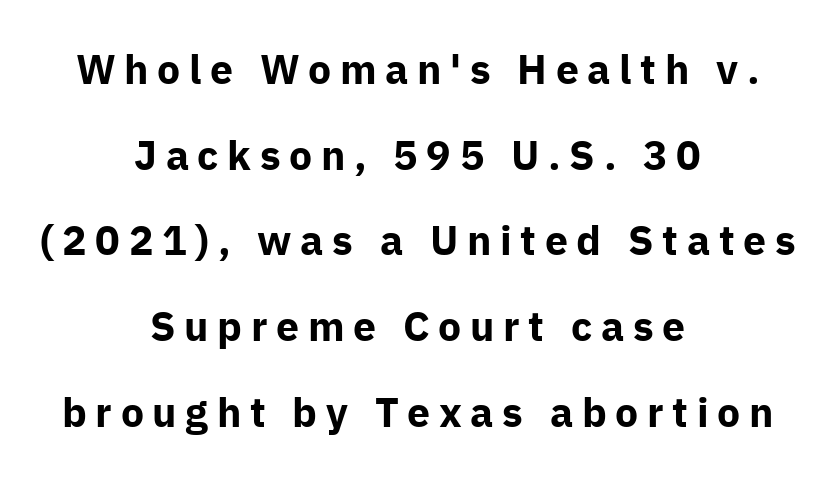
Q: Is the text bold? A: Yes.
Q: Is the text italic (slanted)? A: No, it is upright.
Q: Is the typeface a serif or a sans-serif typeface? A: Sans-serif.
Q: Is the text underlined? A: No.
Q: How is the paragraph aligned? A: Centered.
Q: Is the spacing between letters normal or unusually wide? A: Unusually wide.
Q: Is the spacing between lines tight, normal or loose? A: Loose.
Q: Width (condensed, normal, or wide)? A: Normal.
Q: Stroke contrast? A: Low.
Q: x-height? A: Medium.
Q: Monospaced? A: No.
